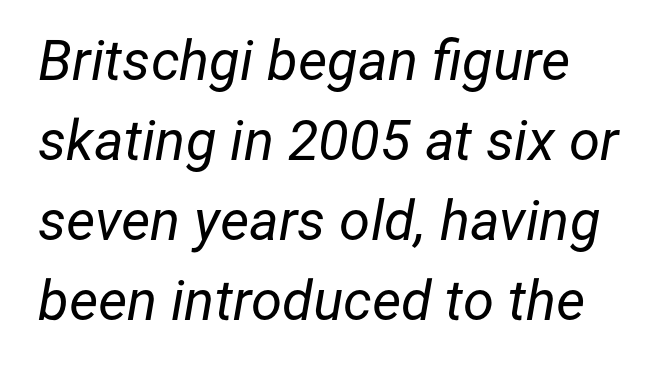
The image shows 56 px regular-weight type, italic (leaning right); set normal line spacing (1.43x), normal letter spacing, not underlined; low stroke contrast and a medium x-height.
